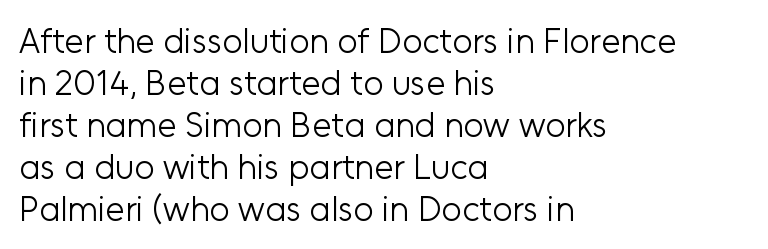
Q: Is the text bold? A: No.
Q: Is the text italic (slanted)? A: No, it is upright.
Q: Is the typeface a serif or a sans-serif typeface? A: Sans-serif.
Q: Is the text underlined? A: No.
Q: How is the paragraph aligned? A: Left-aligned.
Q: Is the spacing between letters normal or unusually wide? A: Normal.
Q: Width (condensed, normal, or wide)? A: Normal.
Q: Stroke contrast? A: Low.
Q: x-height? A: Medium.
Q: Monospaced? A: No.
